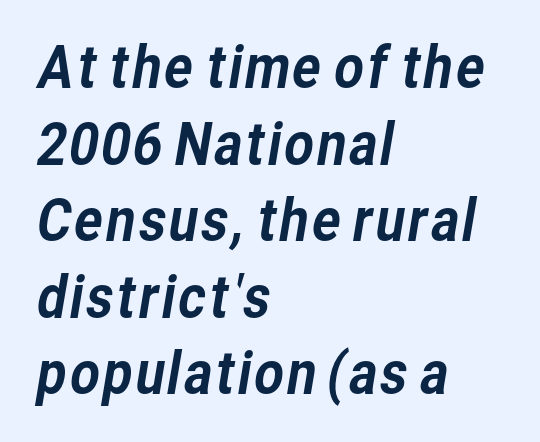
Q: Is the typeface a serif or a sans-serif typeface? A: Sans-serif.
Q: Is the text underlined? A: No.
Q: How is the paragraph aligned? A: Left-aligned.
Q: Is the spacing between letters normal or unusually wide? A: Normal.
Q: Is the spacing between lines tight, normal or loose? A: Normal.
Q: Width (condensed, normal, or wide)? A: Normal.
Q: Stroke contrast? A: Low.
Q: x-height? A: Medium.
Q: Monospaced? A: No.
